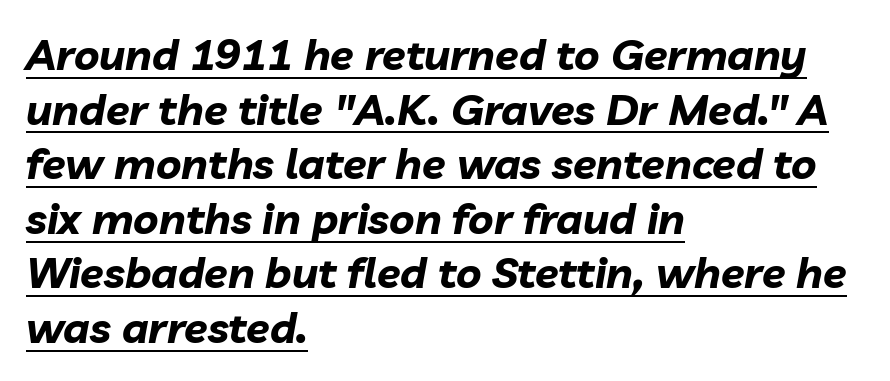
Honestly, the underline is the first thing you notice here. The vertical gap from one line to the next is medium. The face used here is proportionally spaced, like ordinary book or web type. The lines are quadded left. Each glyph is drawn with heavy, bold strokes.
